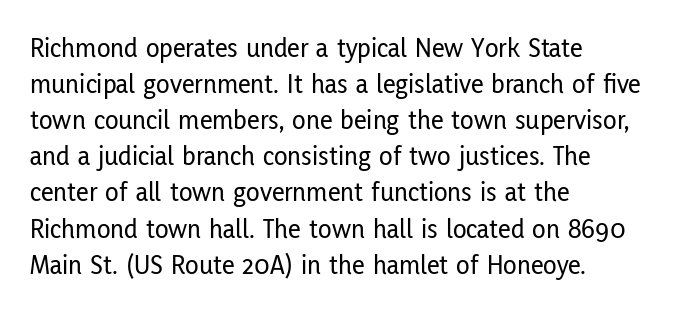
Q: Is the text italic (slanted)? A: No, it is upright.
Q: Is the typeface a serif or a sans-serif typeface? A: Sans-serif.
Q: Is the text underlined? A: No.
Q: How is the paragraph aligned? A: Left-aligned.
Q: Is the spacing between letters normal or unusually wide? A: Normal.
Q: Is the spacing between lines tight, normal or loose? A: Normal.
Q: Width (condensed, normal, or wide)? A: Condensed.
Q: Stroke contrast? A: Low.
Q: x-height? A: Medium.
Q: Monospaced? A: No.
